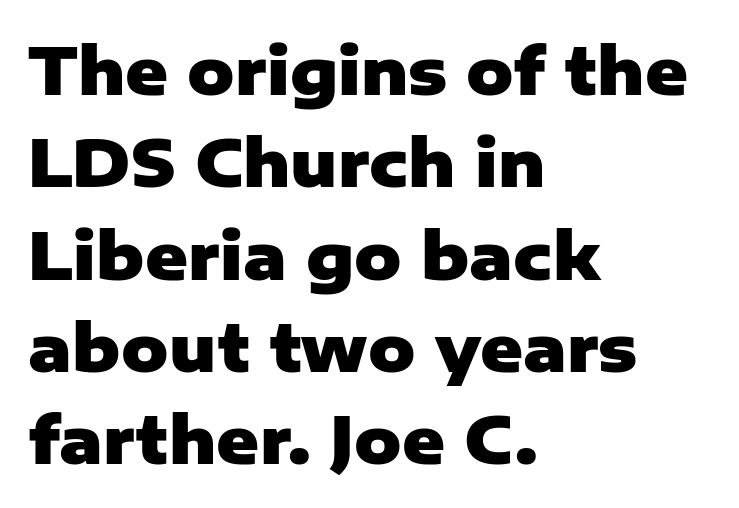
{"serif": "no", "italic": "no", "bold": "yes", "weight": "heavy", "width": "normal", "stroke_contrast": "low", "x_height": "medium", "monospaced": "no", "underline": "no", "align": "left", "line_spacing": "normal", "line_spacing_ratio": 1.42, "letter_spacing": "normal", "letter_spacing_em": 0.0, "glyph_px": 65}
